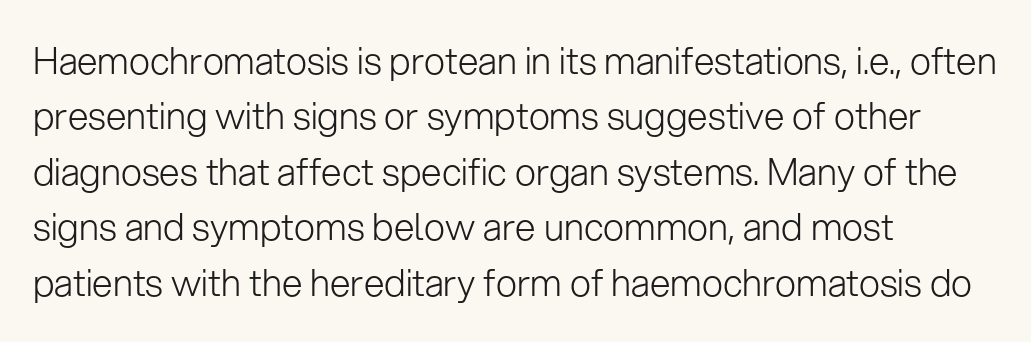
The letters stand upright; this is a roman face. Weight class: somewhere from thin through regular. The ragged edge is on the right, which tells us the setting is flush left. What's the leading like? Ordinary, nothing unusual. A sans-serif font was chosen for this passage. Check the space under the baseline: it is left empty.
